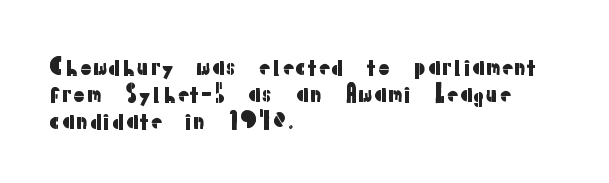
{"italic": "no", "underline": "no", "align": "left", "line_spacing_ratio": 1.22, "letter_spacing": "normal", "letter_spacing_em": 0.0, "glyph_px": 22}
